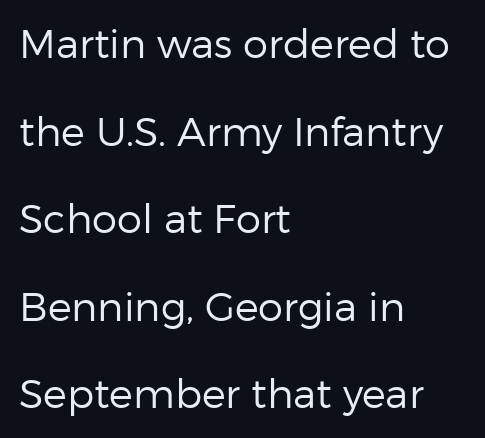
Q: Is the text bold? A: No.
Q: Is the text italic (slanted)? A: No, it is upright.
Q: Is the typeface a serif or a sans-serif typeface? A: Sans-serif.
Q: Is the text underlined? A: No.
Q: How is the paragraph aligned? A: Left-aligned.
Q: Is the spacing between letters normal or unusually wide? A: Normal.
Q: Is the spacing between lines tight, normal or loose? A: Loose.
Q: Width (condensed, normal, or wide)? A: Normal.
Q: Stroke contrast? A: Low.
Q: x-height? A: Medium.
Q: Monospaced? A: No.
